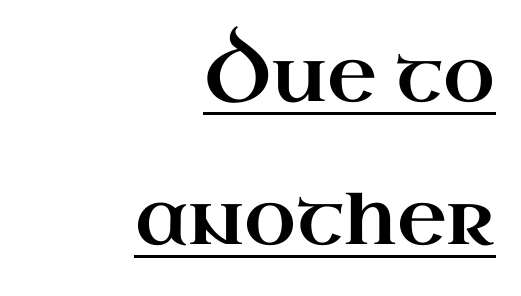
This rendering leaves character spacing at its baseline value. One-word summary of the alignment: right. The face used here is seriffed, in the tradition of book romans. Underlined type.
